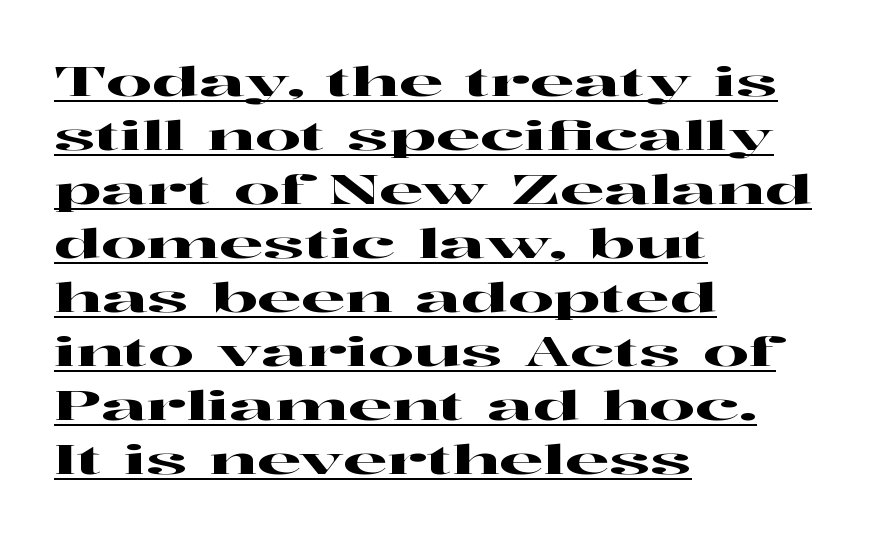
{"serif": "yes", "italic": "no", "width": "wide", "stroke_contrast": "high", "x_height": "medium", "monospaced": "no", "underline": "yes", "align": "left", "line_spacing": "normal", "line_spacing_ratio": 1.35, "letter_spacing": "normal", "letter_spacing_em": 0.0, "glyph_px": 40}
